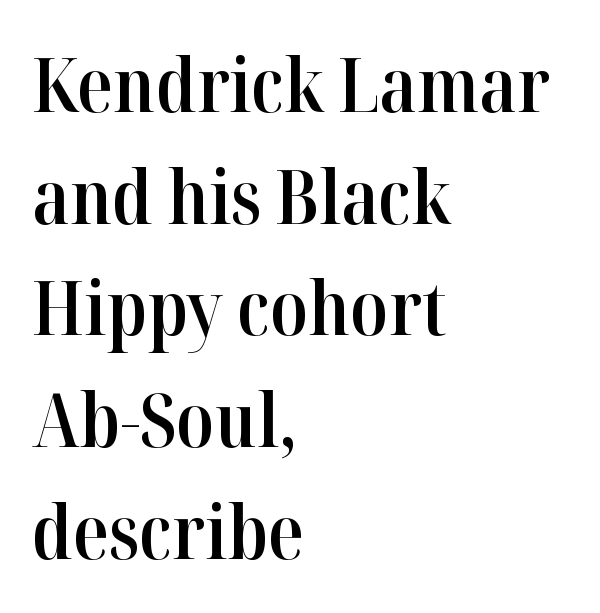
The image shows 74 px semibold serif type, upright; set left-aligned, normal line spacing (1.51x), normal letter spacing, not underlined; high stroke contrast and a medium x-height.
